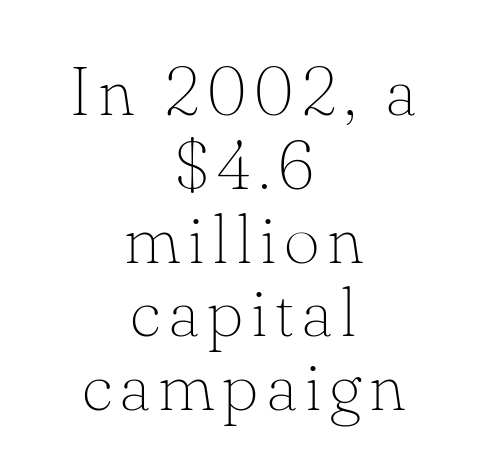
Q: Is the text bold? A: No.
Q: Is the text italic (slanted)? A: No, it is upright.
Q: Is the typeface a serif or a sans-serif typeface? A: Serif.
Q: Is the text underlined? A: No.
Q: How is the paragraph aligned? A: Centered.
Q: Is the spacing between lines tight, normal or loose? A: Tight.
Q: Width (condensed, normal, or wide)? A: Normal.
Q: Stroke contrast? A: Low.
Q: x-height? A: Small.
Q: Monospaced? A: No.
